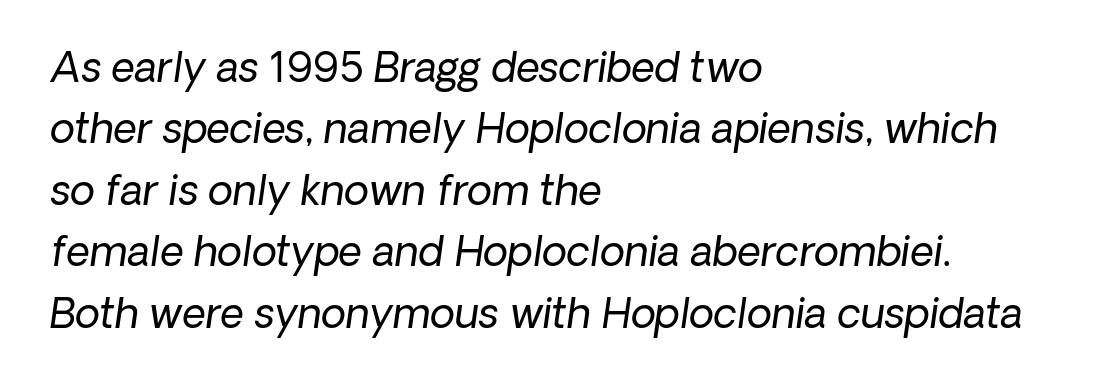
Does the copy run flush right? No — it runs flush left. The horizontal fit of the characters is conventional and even. Note: no serifs on the glyphs. Whoever set this chose a conventional vertical rhythm. These lines are rendered in a variable-pitch font.
